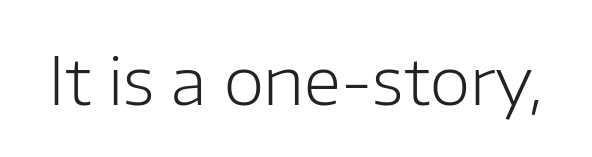
Type without underlining. Stem width sits at or under what a default text font uses. Think of a printed novel: that variable character pitch is what you see here. This is sans-serif lettering, the kind often seen on screens and signage.
